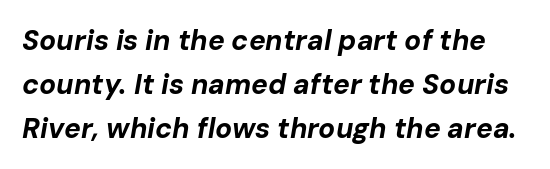
Q: Is the text bold? A: Yes.
Q: Is the text italic (slanted)? A: Yes, it leans right by about 10 degrees.
Q: Is the text underlined? A: No.
Q: Is the spacing between letters normal or unusually wide? A: Normal.
Q: Is the spacing between lines tight, normal or loose? A: Normal.
Q: Width (condensed, normal, or wide)? A: Normal.
Q: Stroke contrast? A: Low.
Q: x-height? A: Medium.
Q: Monospaced? A: No.
